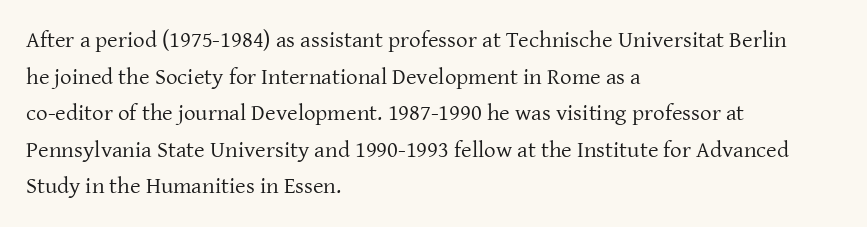
The image shows 23 px text type, upright; set left-aligned, normal line spacing (1.59x), normal letter spacing, not underlined.
